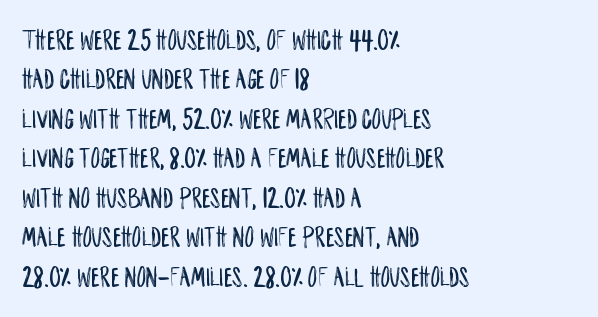
Q: Is the text italic (slanted)? A: No, it is upright.
Q: Is the typeface a serif or a sans-serif typeface? A: Sans-serif.
Q: Is the text underlined? A: No.
Q: How is the paragraph aligned? A: Left-aligned.
Q: Is the spacing between letters normal or unusually wide? A: Normal.
Q: Is the spacing between lines tight, normal or loose? A: Normal.
Q: Width (condensed, normal, or wide)? A: Condensed.
Q: Stroke contrast? A: Low.
Q: x-height? A: Large.
Q: Monospaced? A: No.
